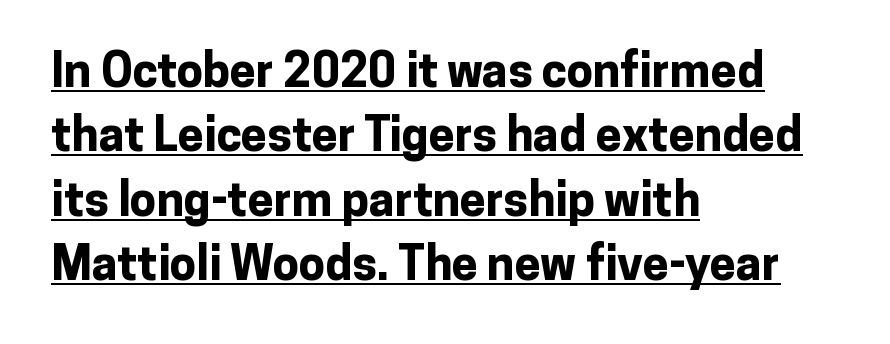
The image shows 47 px bold sans-serif type, upright; set left-aligned, normal line spacing (1.37x), normal letter spacing, underlined; low stroke contrast and a medium x-height.
